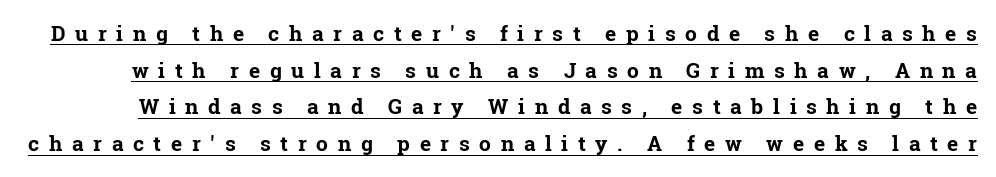
{"italic": "no", "bold": "yes", "underline": "yes", "line_spacing_ratio": 1.75, "letter_spacing": "wide", "letter_spacing_em": 0.46, "glyph_px": 21}
